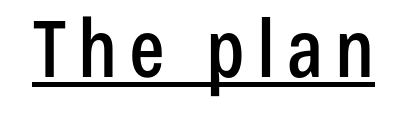
{"serif": "no", "italic": "no", "width": "condensed", "stroke_contrast": "low", "x_height": "medium", "monospaced": "no", "underline": "yes", "glyph_px": 79}
